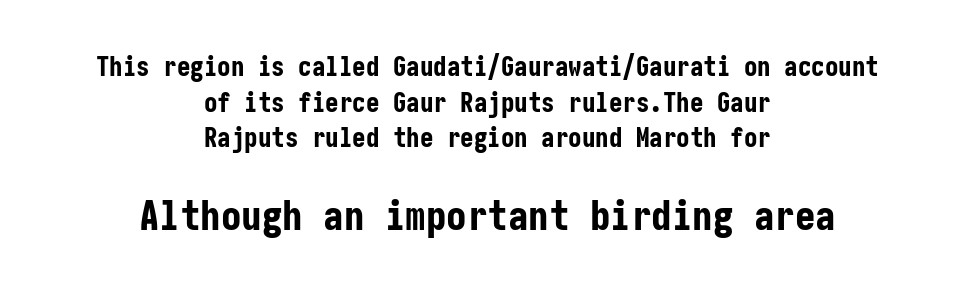
Q: Is the text bold? A: Yes.
Q: Is the text italic (slanted)? A: No, it is upright.
Q: Is the typeface a serif or a sans-serif typeface? A: Sans-serif.
Q: Is the text underlined? A: No.
Q: How is the paragraph aligned? A: Centered.
Q: Is the spacing between letters normal or unusually wide? A: Normal.
Q: Is the spacing between lines tight, normal or loose? A: Normal.
Q: Which block of text is set in a larger size, the first (top) or the second (bottom)? A: The second (bottom) one.
Q: Width (condensed, normal, or wide)? A: Condensed.
Q: Stroke contrast? A: Low.
Q: x-height? A: Medium.
